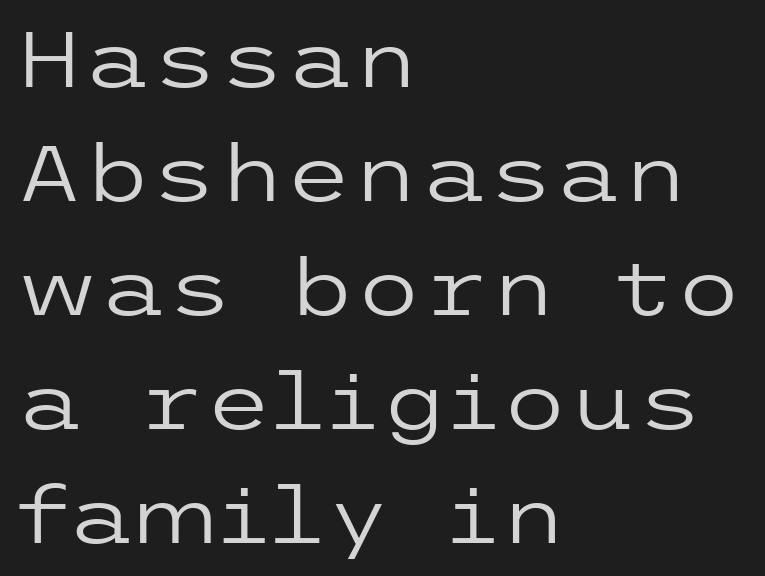
Q: Is the text bold? A: No.
Q: Is the text italic (slanted)? A: No, it is upright.
Q: Is the typeface a serif or a sans-serif typeface? A: Sans-serif.
Q: Is the text underlined? A: No.
Q: How is the paragraph aligned? A: Left-aligned.
Q: Is the spacing between letters normal or unusually wide? A: Normal.
Q: Is the spacing between lines tight, normal or loose? A: Normal.
Q: Width (condensed, normal, or wide)? A: Wide.
Q: Stroke contrast? A: Low.
Q: x-height? A: Medium.
